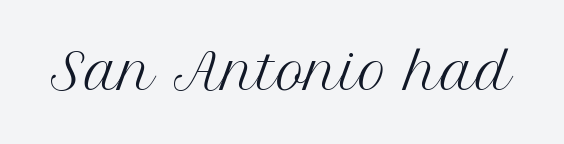
Q: Is the text bold? A: No.
Q: Is the text italic (slanted)? A: Yes.
Q: Is the text underlined? A: No.
Q: Is the spacing between letters normal or unusually wide? A: Normal.
Q: Width (condensed, normal, or wide)? A: Normal.
Q: Stroke contrast? A: Medium.
Q: x-height? A: Medium.
Q: Monospaced? A: No.
